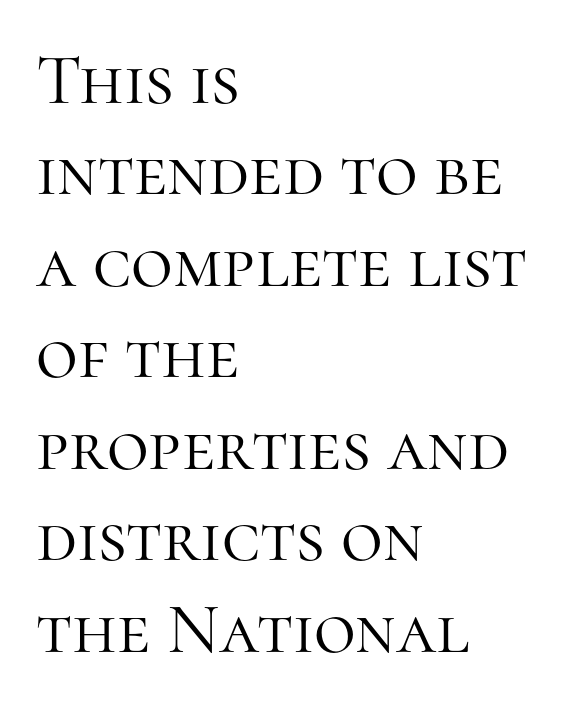
{"serif": "yes", "italic": "no", "bold": "no", "weight": "light", "width": "normal", "stroke_contrast": "high", "x_height": "medium", "monospaced": "no", "underline": "no", "align": "left", "line_spacing": "normal", "line_spacing_ratio": 1.27, "letter_spacing": "normal", "letter_spacing_em": 0.0, "glyph_px": 72}
